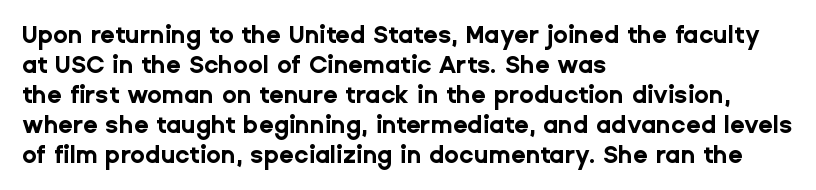
{"italic": "no", "bold": "yes", "underline": "no", "align": "left", "line_spacing": "normal", "line_spacing_ratio": 1.25, "letter_spacing": "normal", "letter_spacing_em": 0.0, "glyph_px": 24}
